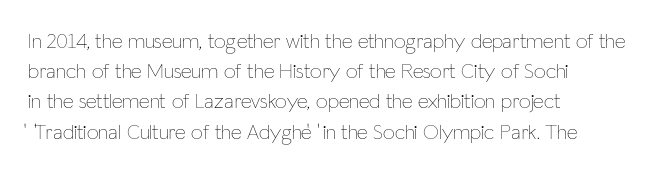
Q: Is the text bold? A: No.
Q: Is the text italic (slanted)? A: No, it is upright.
Q: Is the text underlined? A: No.
Q: How is the paragraph aligned? A: Left-aligned.
Q: Is the spacing between letters normal or unusually wide? A: Normal.
Q: Is the spacing between lines tight, normal or loose? A: Normal.
